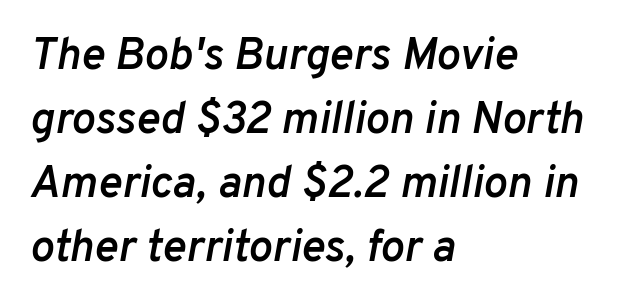
Q: Is the text bold? A: Semi-bold.
Q: Is the text italic (slanted)? A: Yes, it leans right by about 10 degrees.
Q: Is the text underlined? A: No.
Q: How is the paragraph aligned? A: Left-aligned.
Q: Is the spacing between letters normal or unusually wide? A: Normal.
Q: Is the spacing between lines tight, normal or loose? A: Normal.
Q: Width (condensed, normal, or wide)? A: Normal.
Q: Stroke contrast? A: Low.
Q: x-height? A: Medium.
Q: Monospaced? A: No.
